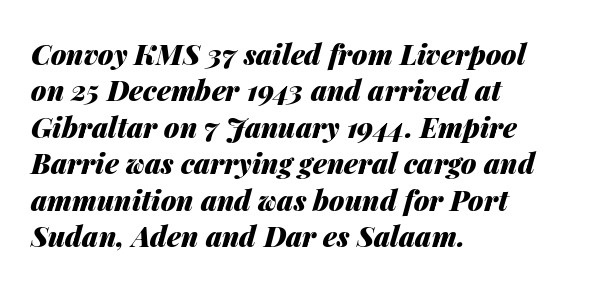
The image shows 28 px heavy type, italic (leaning right); set left-aligned, normal line spacing (1.3x), normal letter spacing, not underlined; medium stroke contrast and a medium x-height.
